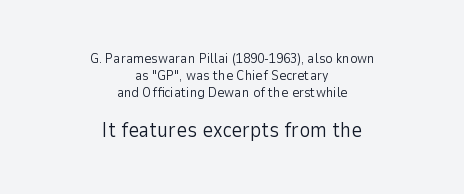
The image shows 21 px text type, upright; set centered, line spacing 1.2x, normal letter spacing, not underlined; the second (bottom) block is 1.5x larger.
